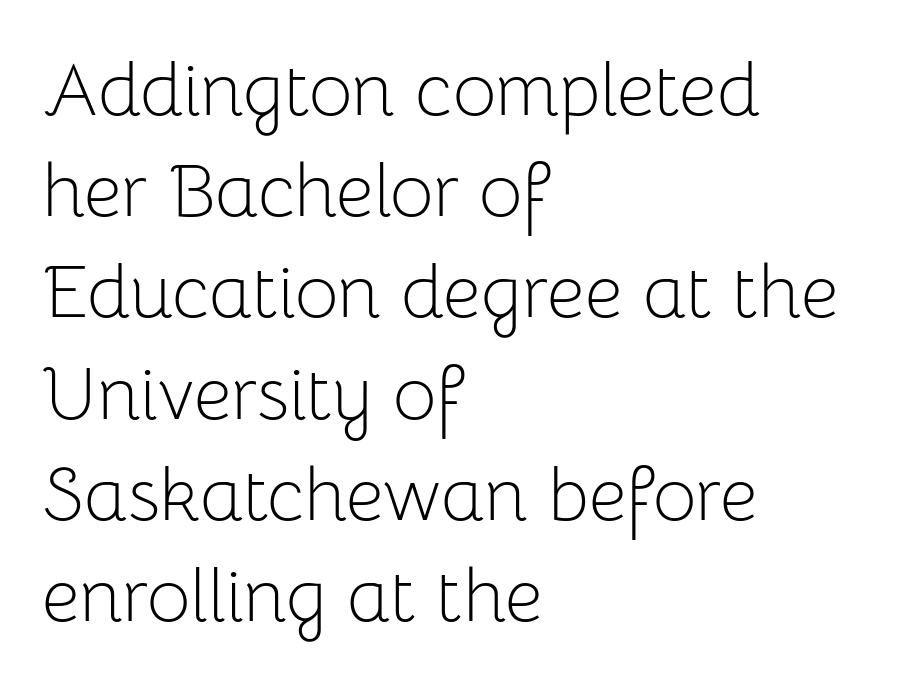
{"serif": "no", "italic": "no", "bold": "no", "weight": "light", "width": "normal", "stroke_contrast": "low", "x_height": "medium", "monospaced": "no", "underline": "no", "align": "left", "line_spacing": "normal", "line_spacing_ratio": 1.35, "letter_spacing": "normal", "letter_spacing_em": 0.0, "glyph_px": 75}
